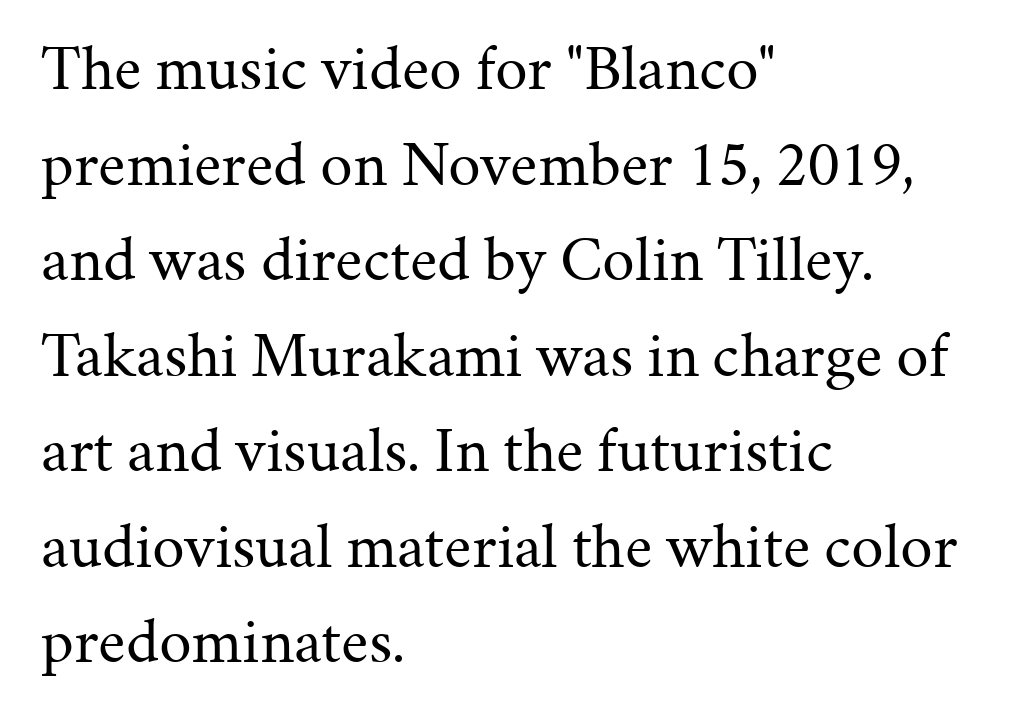
In terms of leading, this rendering sits right in the middle. You could not count columns in this text — the font is proportionally spaced. Check where the strokes stop: tiny serifs finish them off. Quick note: underline off. The weight tops out at a normal text grade. The type sits square on the baseline with zero lean.
